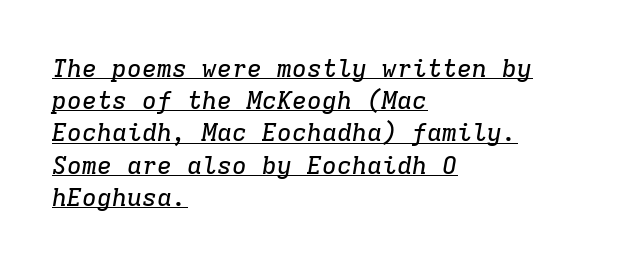
The image shows 25 px text type, italic (leaning right); set left-aligned, normal line spacing (1.29x), normal letter spacing, underlined.
